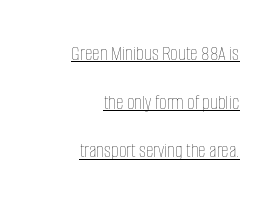
Q: Is the text bold? A: No.
Q: Is the text italic (slanted)? A: No, it is upright.
Q: Is the text underlined? A: Yes.
Q: How is the paragraph aligned? A: Right-aligned.
Q: Is the spacing between letters normal or unusually wide? A: Normal.
Q: Is the spacing between lines tight, normal or loose? A: Loose.
